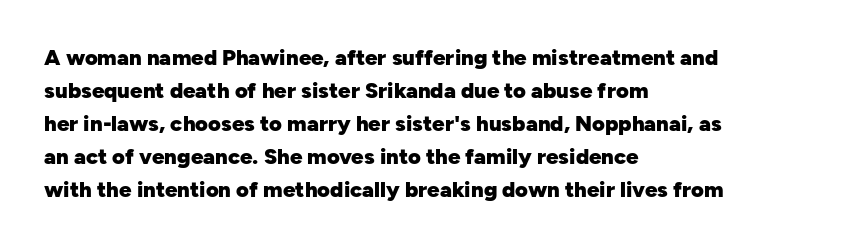
Q: Is the text bold? A: Yes.
Q: Is the text italic (slanted)? A: No, it is upright.
Q: Is the text underlined? A: No.
Q: How is the paragraph aligned? A: Left-aligned.
Q: Is the spacing between letters normal or unusually wide? A: Normal.
Q: Is the spacing between lines tight, normal or loose? A: Normal.
